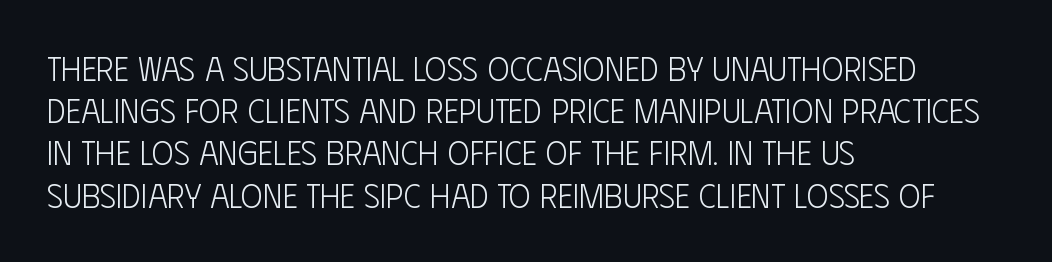
The image shows 33 px light, condensed sans-serif type, upright; set left-aligned, normal line spacing (1.28x), normal letter spacing, not underlined; low stroke contrast and a large x-height.
